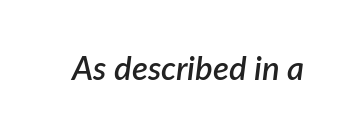
Emphasis-style slanted type is in use. Here the designer chose a conventional face with non-uniform glyph widths. In terms of letterspacing, this is plain default setting. The glyphs have the mass of a demibold cut, below bold. The words here are not underlined.
